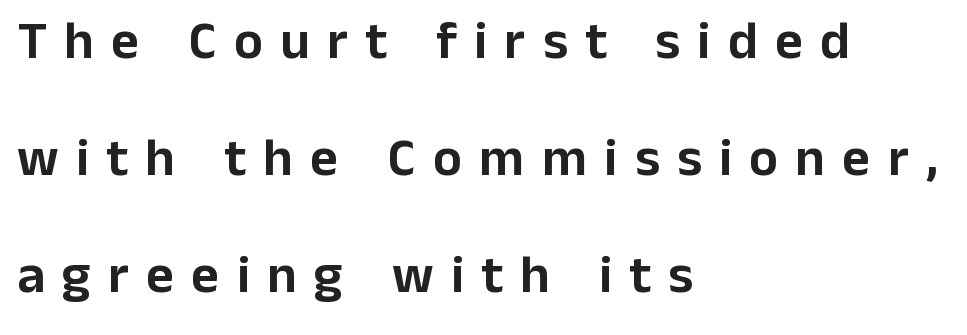
Q: Is the text italic (slanted)? A: No, it is upright.
Q: Is the typeface a serif or a sans-serif typeface? A: Sans-serif.
Q: Is the text underlined? A: No.
Q: How is the paragraph aligned? A: Left-aligned.
Q: Is the spacing between letters normal or unusually wide? A: Unusually wide.
Q: Is the spacing between lines tight, normal or loose? A: Loose.
Q: Width (condensed, normal, or wide)? A: Normal.
Q: Stroke contrast? A: Low.
Q: x-height? A: Medium.
Q: Monospaced? A: No.
